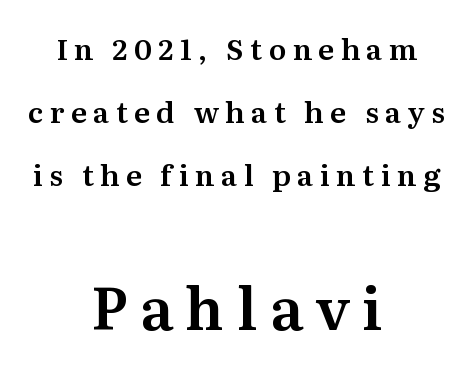
The image shows 58 px serif type, upright; set centered, loose line spacing (2.18x), unusually wide letter spacing (+0.22 em), not underlined; the second (bottom) block is 2.0x larger; medium stroke contrast and a medium x-height.
